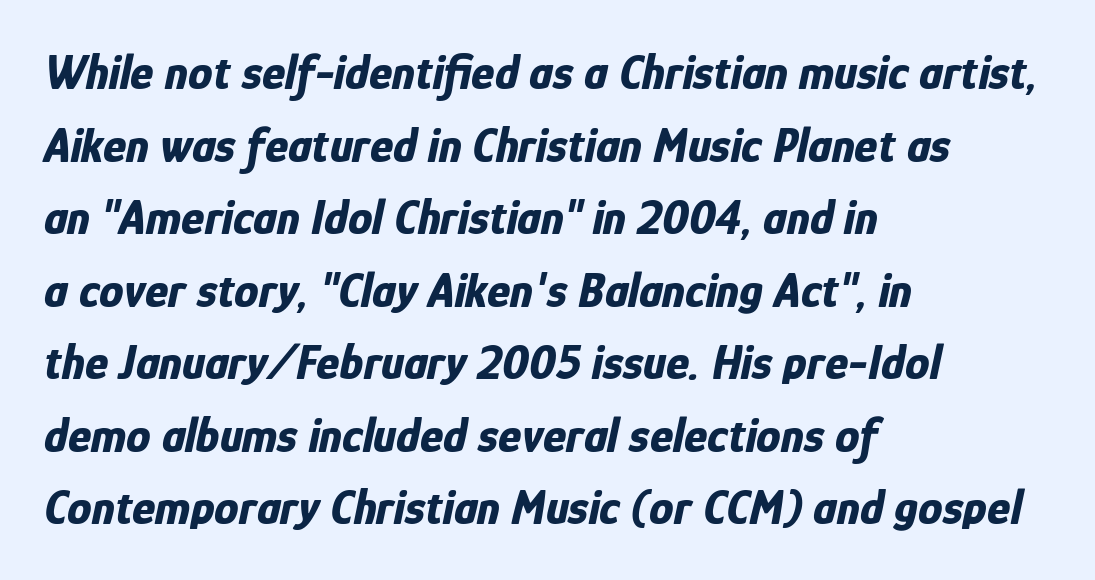
{"italic": "yes", "lean": "right", "slant_degrees": 12, "bold": "yes", "weight": "bold", "width": "condensed", "stroke_contrast": "low", "x_height": "medium", "monospaced": "no", "underline": "no", "align": "left", "line_spacing": "normal", "line_spacing_ratio": 1.48, "letter_spacing": "normal", "letter_spacing_em": 0.0, "glyph_px": 49}
